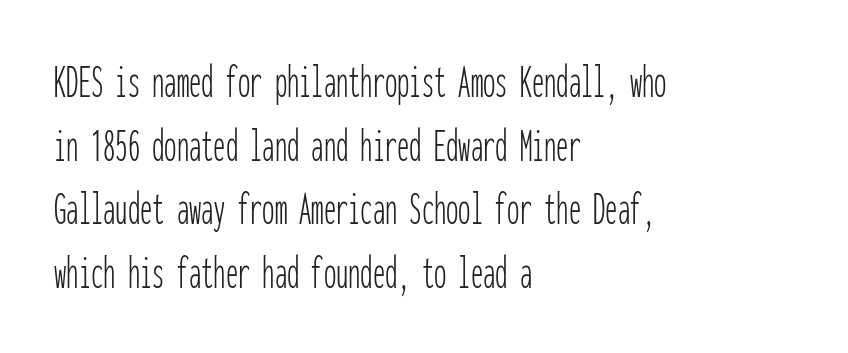
Letters rest on an invisible, unmarked baseline. Heft: none added — not bold. Observe the absence of serifs on each vertical stroke in this sample. Baseline-to-baseline distance is the conventional proportion of letter height. The typesetter chose a ragged-right arrangement here.
